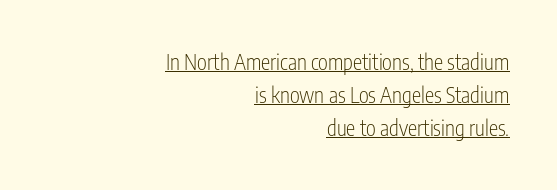
{"italic": "no", "bold": "no", "underline": "yes", "align": "right", "line_spacing": "normal", "line_spacing_ratio": 1.58, "letter_spacing": "normal", "letter_spacing_em": 0.0, "glyph_px": 21}
